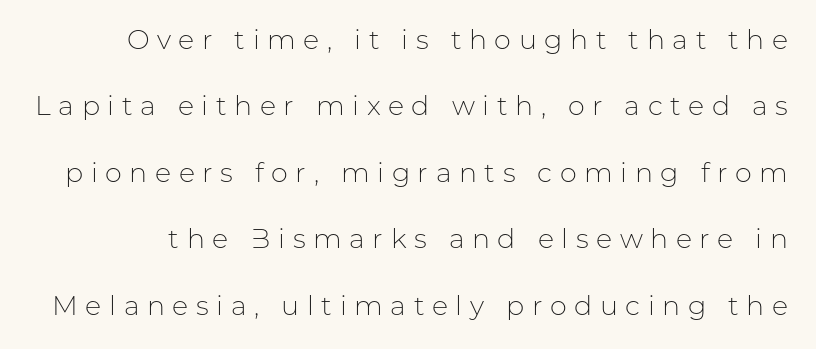
The image shows 27 px text type, upright; set loose line spacing (2.46x), unusually wide letter spacing (+0.28 em), not underlined.
